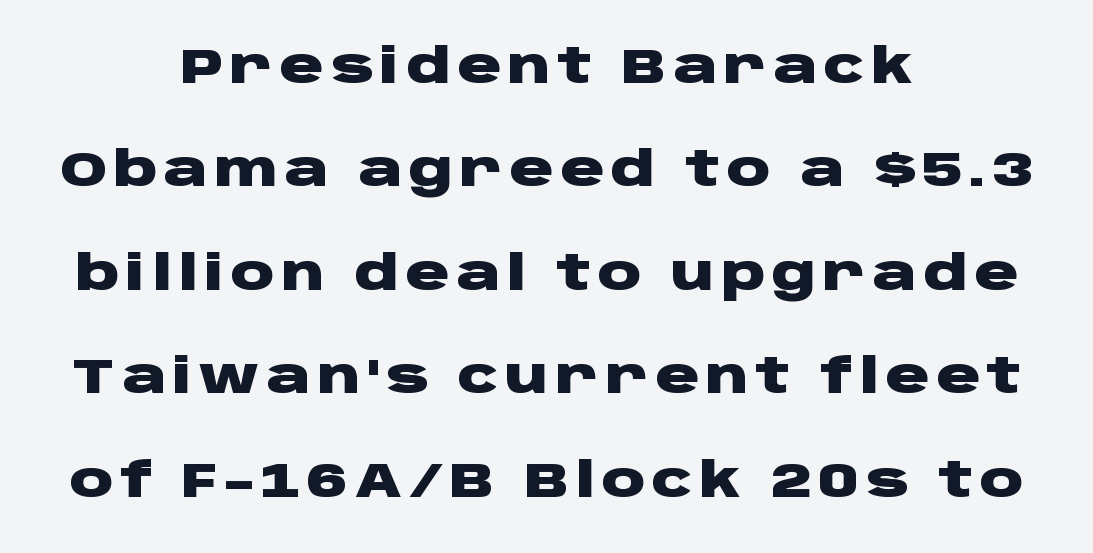
Q: Is the text bold? A: Yes.
Q: Is the text italic (slanted)? A: No, it is upright.
Q: Is the typeface a serif or a sans-serif typeface? A: Sans-serif.
Q: Is the text underlined? A: No.
Q: How is the paragraph aligned? A: Centered.
Q: Is the spacing between lines tight, normal or loose? A: Loose.
Q: Width (condensed, normal, or wide)? A: Wide.
Q: Stroke contrast? A: Low.
Q: x-height? A: Large.
Q: Monospaced? A: No.
